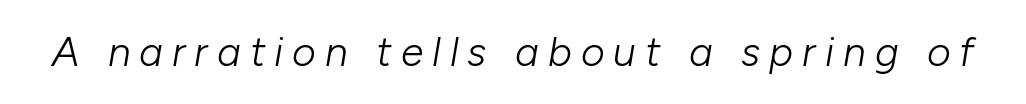
Q: Is the text bold? A: No.
Q: Is the text italic (slanted)? A: Yes, it leans right by about 10 degrees.
Q: Is the text underlined? A: No.
Q: Is the spacing between letters normal or unusually wide? A: Unusually wide.
Q: Width (condensed, normal, or wide)? A: Normal.
Q: Stroke contrast? A: Low.
Q: x-height? A: Medium.
Q: Monospaced? A: No.
